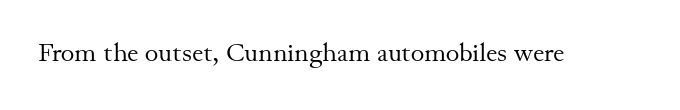
A roman cut, with each character standing at attention. Decoration check: the copy has no underline. The gaps between neighbouring characters are ordinary and unremarkable. Bold? No — there's no thickening of the strokes.
